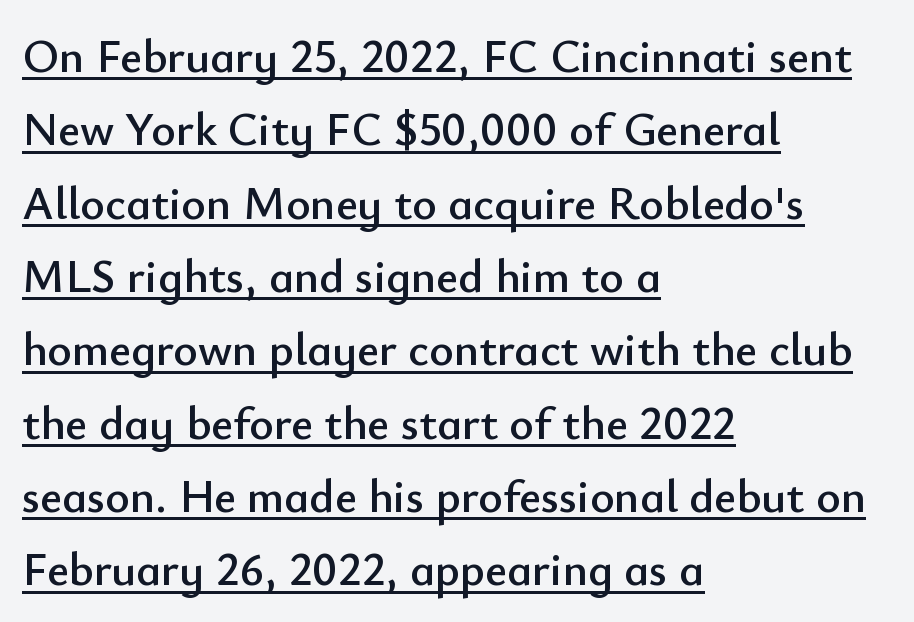
{"serif": "no", "italic": "no", "width": "normal", "stroke_contrast": "low", "x_height": "small", "monospaced": "no", "underline": "yes", "align": "left", "line_spacing": "normal", "line_spacing_ratio": 1.56, "letter_spacing": "normal", "letter_spacing_em": 0.0, "glyph_px": 47}
